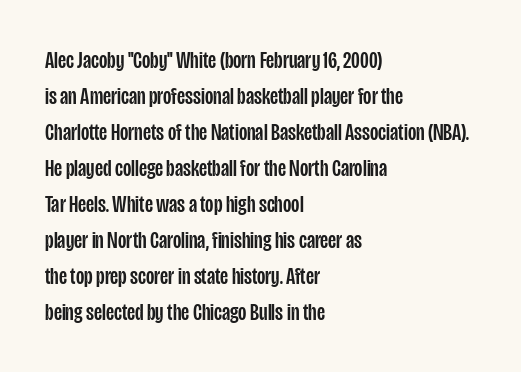
The image shows 24 px text type, upright; set left-aligned, normal line spacing (1.5x), normal letter spacing, not underlined.
